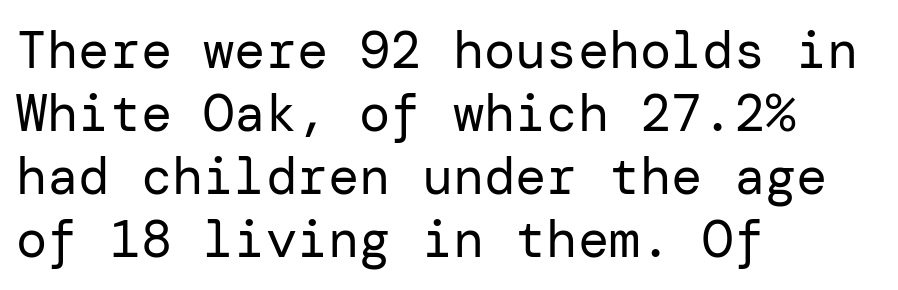
{"serif": "no", "italic": "no", "bold": "no", "weight": "regular", "width": "normal", "stroke_contrast": "low", "x_height": "medium", "underline": "no", "align": "left", "line_spacing_ratio": 1.21, "letter_spacing": "normal", "letter_spacing_em": 0.0, "glyph_px": 52}
